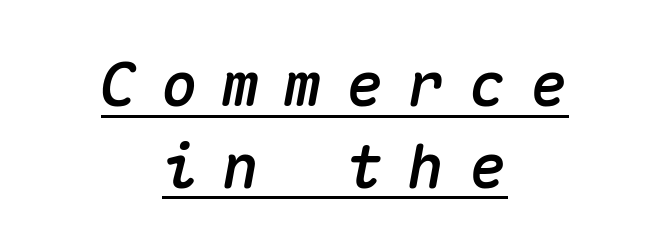
The image shows 61 px text type, italic (leaning right), monospaced; set centered, normal line spacing (1.34x), unusually wide letter spacing (+0.41 em), underlined; medium stroke contrast and a medium x-height.
